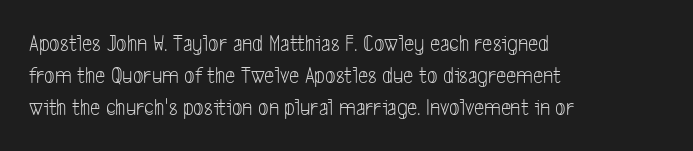
Q: Is the text bold? A: No.
Q: Is the text underlined? A: No.
Q: How is the paragraph aligned? A: Left-aligned.
Q: Is the spacing between letters normal or unusually wide? A: Normal.
Q: Is the spacing between lines tight, normal or loose? A: Normal.
